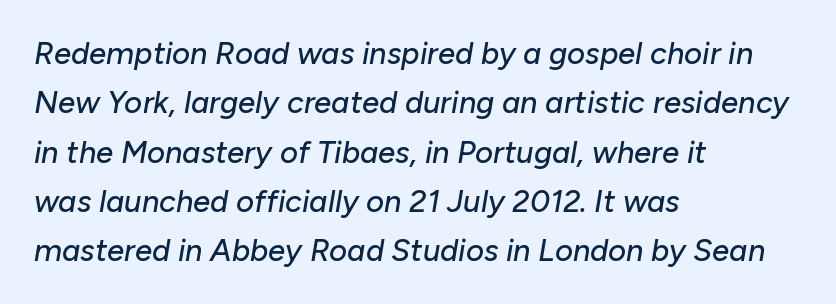
The image shows 31 px text type, italic (leaning right); set left-aligned, normal line spacing (1.59x), normal letter spacing, not underlined; low stroke contrast and a medium x-height.
